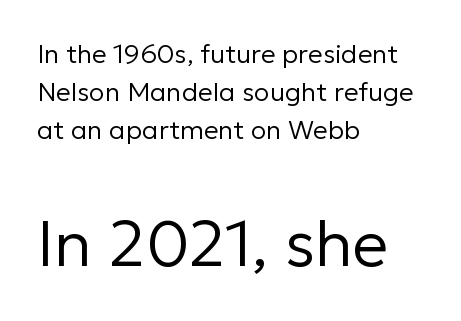
{"serif": "no", "italic": "no", "bold": "no", "weight": "regular", "width": "normal", "stroke_contrast": "low", "x_height": "medium", "monospaced": "no", "underline": "no", "align": "left", "line_spacing": "normal", "line_spacing_ratio": 1.47, "letter_spacing": "normal", "letter_spacing_em": 0.0, "larger_block": "second", "size_ratio": 2.46, "glyph_px": 64}
